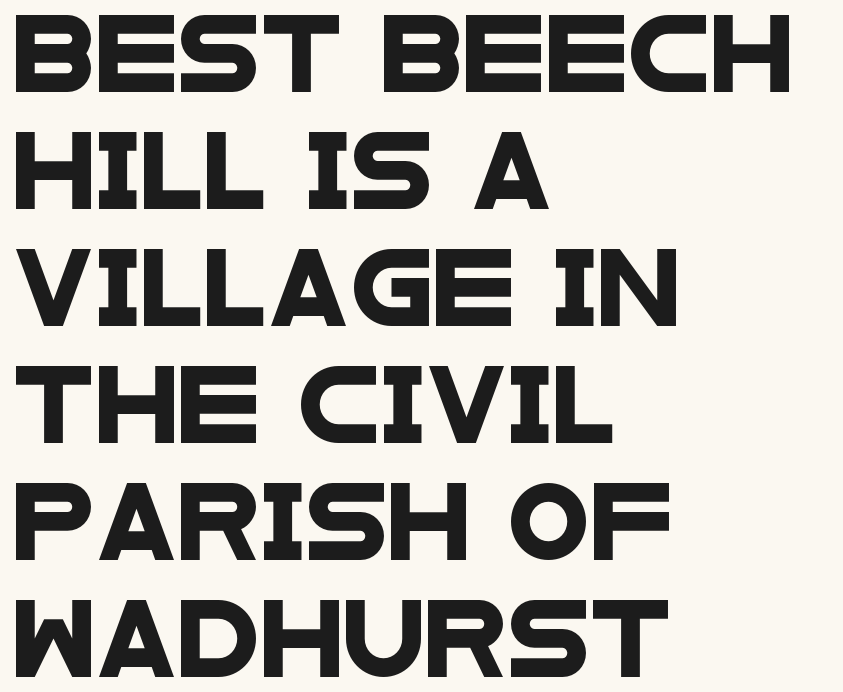
The image shows 75 px wide sans-serif type; set left-aligned, normal line spacing (1.56x), normal letter spacing, not underlined; low stroke contrast and a large x-height.
